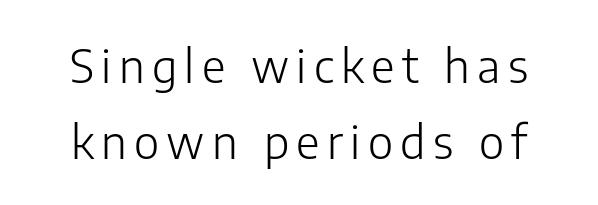
{"serif": "no", "italic": "no", "bold": "no", "weight": "light", "width": "normal", "stroke_contrast": "low", "x_height": "medium", "monospaced": "no", "underline": "no", "line_spacing": "normal", "line_spacing_ratio": 1.65, "glyph_px": 46}
